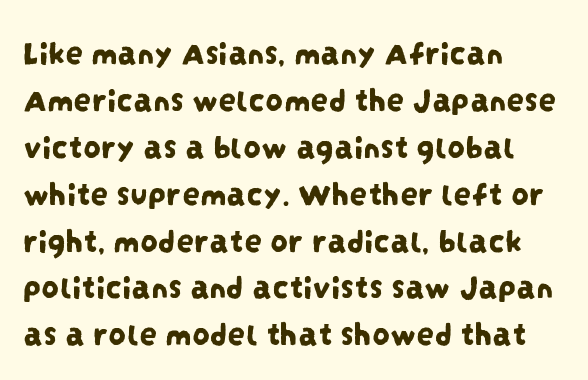
The image shows 35 px condensed sans-serif type; set left-aligned, normal line spacing (1.34x), normal letter spacing, not underlined; low stroke contrast and a large x-height.
